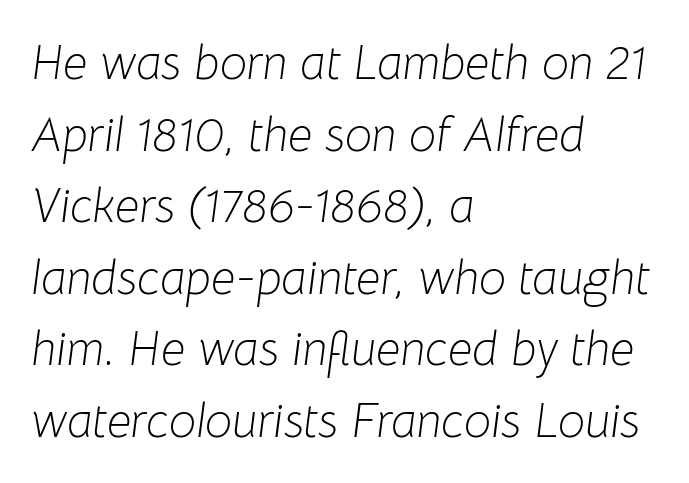
The passage shown is not bold in any degree. Looks like regular typesetting: each glyph gets only the width it needs. The passage shown leans; its letterforms are oblique. Summary of vertical rhythm: regular, with standard interline spacing.
